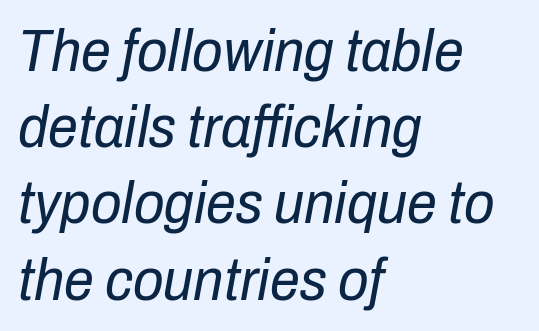
The image shows 60 px regular-weight, condensed type, italic (leaning right); set left-aligned, normal line spacing (1.27x), normal letter spacing, not underlined; low stroke contrast and a medium x-height.
